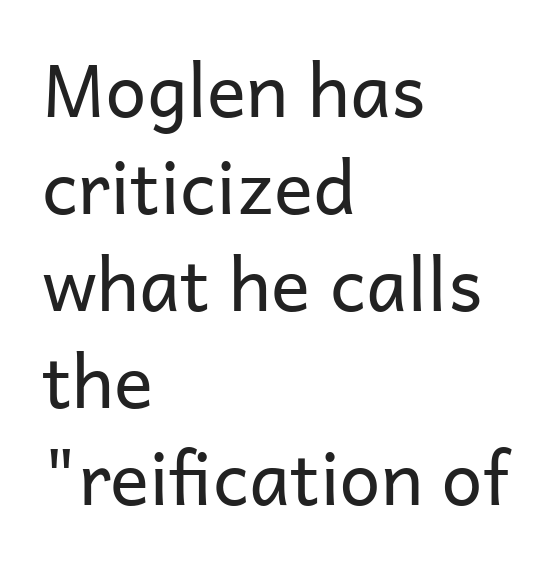
The image shows 73 px regular-weight sans-serif type, upright; set left-aligned, normal line spacing (1.33x), normal letter spacing, not underlined; low stroke contrast and a medium x-height.
